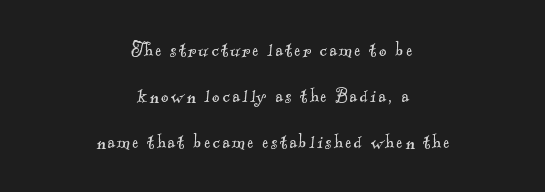
Q: Is the text bold? A: No.
Q: Is the text underlined? A: No.
Q: How is the paragraph aligned? A: Centered.
Q: Is the spacing between lines tight, normal or loose? A: Loose.
